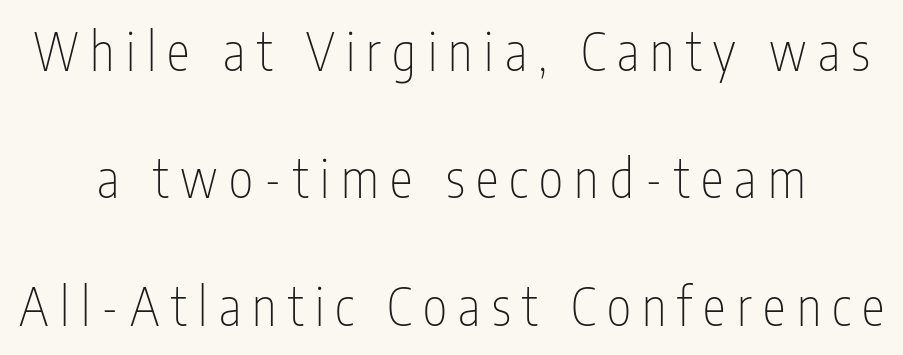
The image shows 52 px thin, condensed sans-serif type, upright; set loose line spacing (2.45x), unusually wide letter spacing (+0.22 em), not underlined; low stroke contrast and a medium x-height.
